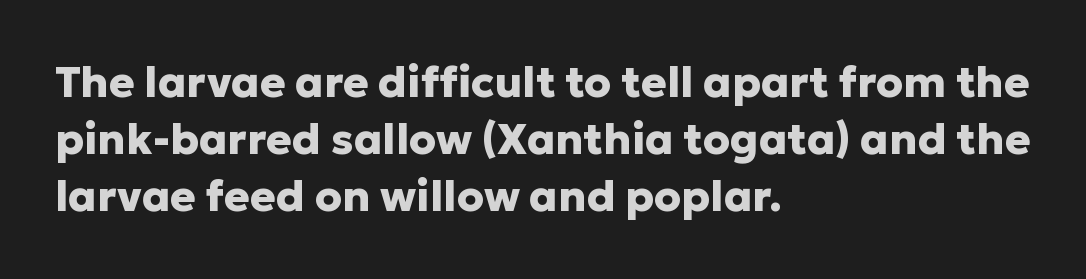
The image shows 43 px heavy sans-serif type, upright; set left-aligned, normal line spacing (1.33x), normal letter spacing, not underlined; low stroke contrast and a medium x-height.
